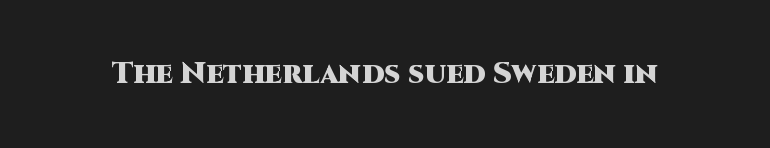
{"serif": "no", "italic": "no", "bold": "yes", "weight": "heavy", "width": "normal", "stroke_contrast": "high", "x_height": "large", "monospaced": "no", "underline": "no", "letter_spacing": "normal", "letter_spacing_em": 0.0, "glyph_px": 30}
